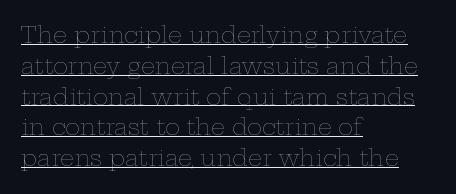
The image shows 22 px text type, upright; set left-aligned, normal line spacing (1.4x), normal letter spacing, underlined.
